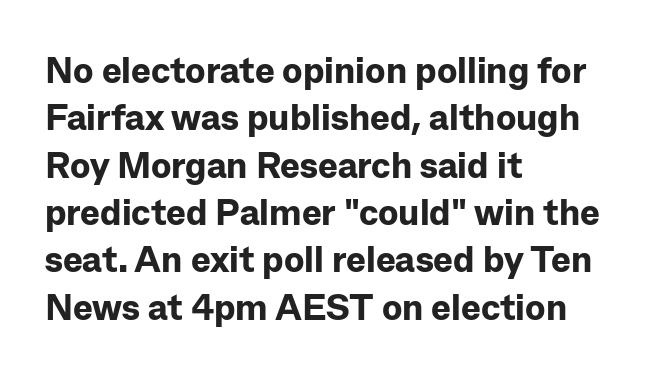
Q: Is the text bold? A: Yes.
Q: Is the text italic (slanted)? A: No, it is upright.
Q: Is the typeface a serif or a sans-serif typeface? A: Sans-serif.
Q: Is the text underlined? A: No.
Q: How is the paragraph aligned? A: Left-aligned.
Q: Is the spacing between letters normal or unusually wide? A: Normal.
Q: Is the spacing between lines tight, normal or loose? A: Normal.
Q: Width (condensed, normal, or wide)? A: Normal.
Q: Stroke contrast? A: Low.
Q: x-height? A: Medium.
Q: Monospaced? A: No.
